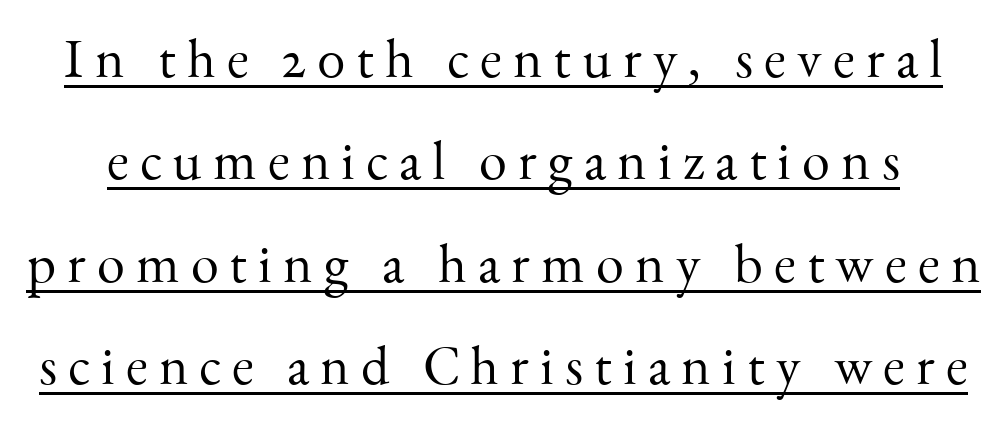
The image shows 56 px light serif type, upright; set line spacing 1.83x, unusually wide letter spacing (+0.2 em), underlined; medium stroke contrast and a small x-height.
